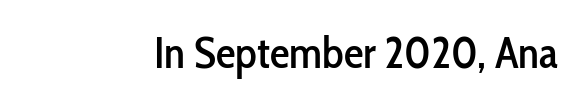
Q: Is the text italic (slanted)? A: No, it is upright.
Q: Is the typeface a serif or a sans-serif typeface? A: Sans-serif.
Q: Is the text underlined? A: No.
Q: Is the spacing between letters normal or unusually wide? A: Normal.
Q: Width (condensed, normal, or wide)? A: Condensed.
Q: Stroke contrast? A: Low.
Q: x-height? A: Medium.
Q: Monospaced? A: No.
